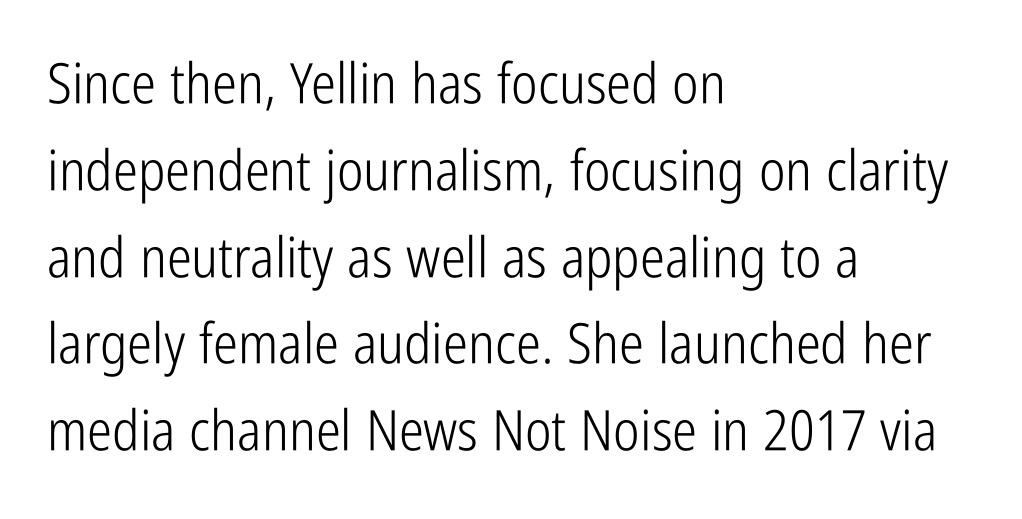
Q: Is the text bold? A: No.
Q: Is the text italic (slanted)? A: No, it is upright.
Q: Is the typeface a serif or a sans-serif typeface? A: Sans-serif.
Q: Is the text underlined? A: No.
Q: How is the paragraph aligned? A: Left-aligned.
Q: Is the spacing between letters normal or unusually wide? A: Normal.
Q: Is the spacing between lines tight, normal or loose? A: Normal.
Q: Width (condensed, normal, or wide)? A: Condensed.
Q: Stroke contrast? A: Low.
Q: x-height? A: Medium.
Q: Monospaced? A: No.
